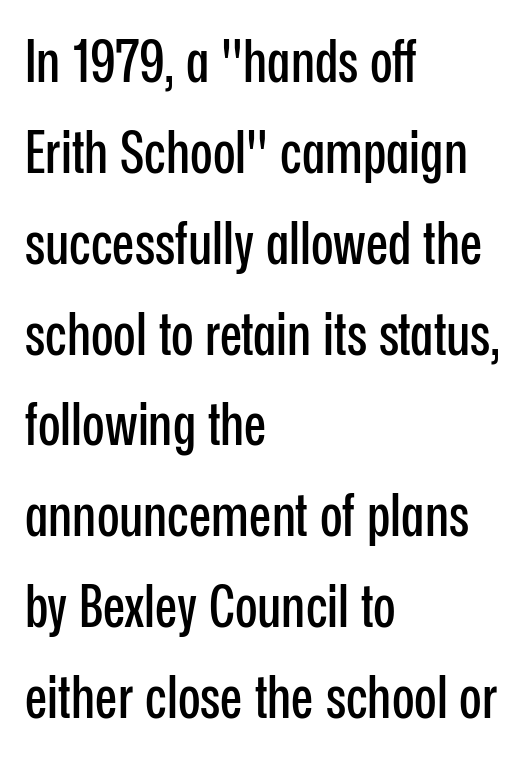
Q: Is the text italic (slanted)? A: No, it is upright.
Q: Is the typeface a serif or a sans-serif typeface? A: Sans-serif.
Q: Is the text underlined? A: No.
Q: How is the paragraph aligned? A: Left-aligned.
Q: Is the spacing between letters normal or unusually wide? A: Normal.
Q: Is the spacing between lines tight, normal or loose? A: Normal.
Q: Width (condensed, normal, or wide)? A: Condensed.
Q: Stroke contrast? A: Low.
Q: x-height? A: Medium.
Q: Monospaced? A: No.
